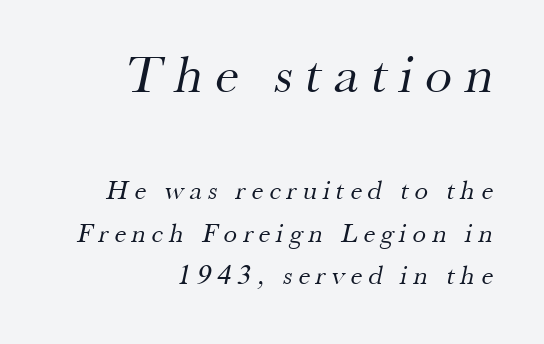
Is the block centered? No — it sits flush against the right margin. Here the designer chose a conventional face with non-uniform glyph widths. The designer went with a serif here, giving each stem small feet. You could only call the tracking loose — the letters float apart.
